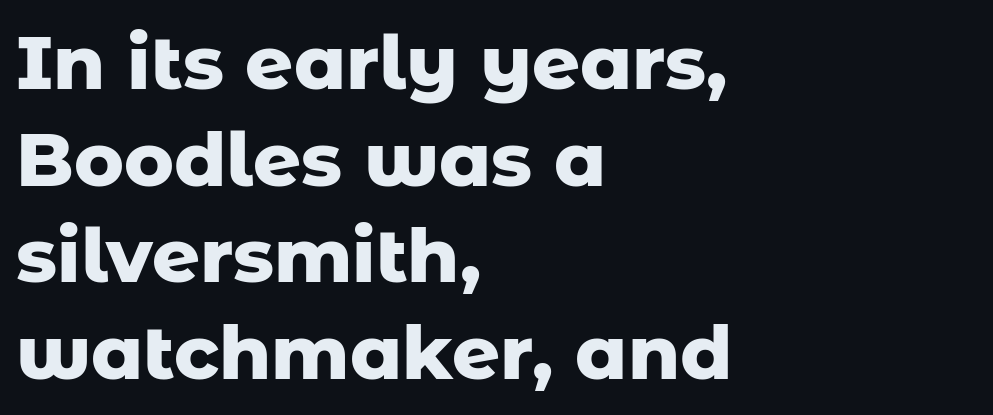
Q: Is the text bold? A: Yes.
Q: Is the text italic (slanted)? A: No, it is upright.
Q: Is the typeface a serif or a sans-serif typeface? A: Sans-serif.
Q: Is the text underlined? A: No.
Q: How is the paragraph aligned? A: Left-aligned.
Q: Is the spacing between letters normal or unusually wide? A: Normal.
Q: Is the spacing between lines tight, normal or loose? A: Normal.
Q: Width (condensed, normal, or wide)? A: Normal.
Q: Stroke contrast? A: Low.
Q: x-height? A: Medium.
Q: Monospaced? A: No.
